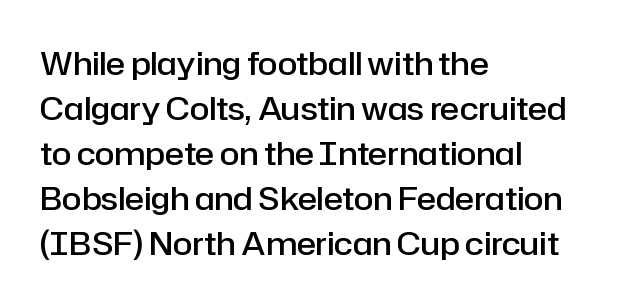
Q: Is the text bold? A: Semi-bold.
Q: Is the text italic (slanted)? A: No, it is upright.
Q: Is the typeface a serif or a sans-serif typeface? A: Sans-serif.
Q: Is the text underlined? A: No.
Q: How is the paragraph aligned? A: Left-aligned.
Q: Is the spacing between letters normal or unusually wide? A: Normal.
Q: Is the spacing between lines tight, normal or loose? A: Normal.
Q: Width (condensed, normal, or wide)? A: Normal.
Q: Stroke contrast? A: Low.
Q: x-height? A: Medium.
Q: Monospaced? A: No.
